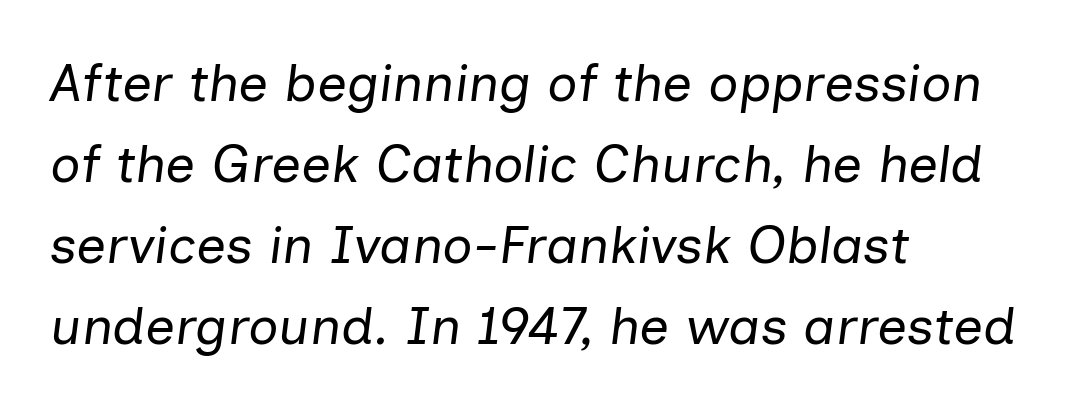
The image shows 53 px regular-weight type, italic (leaning right); set left-aligned, normal line spacing (1.53x), normal letter spacing, not underlined; low stroke contrast and a medium x-height.
